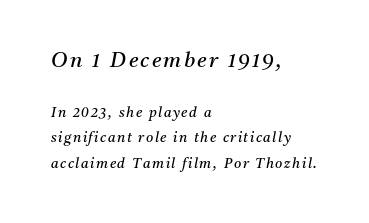
Q: Is the text bold? A: No.
Q: Is the text italic (slanted)? A: Yes, it leans right by about 11 degrees.
Q: Is the text underlined? A: No.
Q: How is the paragraph aligned? A: Left-aligned.
Q: Which block of text is set in a larger size, the first (top) or the second (bottom)? A: The first (top) one.
